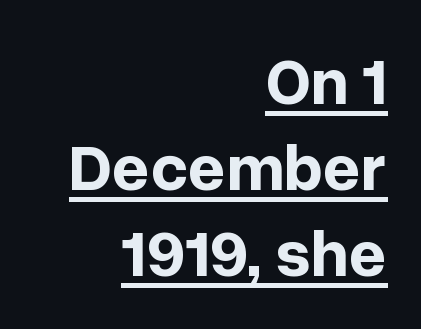
{"serif": "no", "italic": "no", "bold": "yes", "weight": "bold", "width": "normal", "stroke_contrast": "low", "x_height": "medium", "monospaced": "no", "underline": "yes", "align": "right", "line_spacing": "normal", "line_spacing_ratio": 1.3, "letter_spacing": "normal", "letter_spacing_em": 0.0, "glyph_px": 66}
